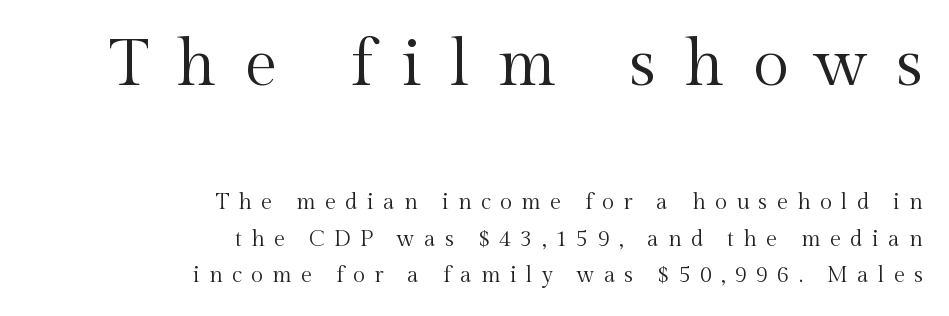
Q: Is the text bold? A: No.
Q: Is the text italic (slanted)? A: No, it is upright.
Q: Is the typeface a serif or a sans-serif typeface? A: Serif.
Q: Is the text underlined? A: No.
Q: How is the paragraph aligned? A: Right-aligned.
Q: Is the spacing between letters normal or unusually wide? A: Unusually wide.
Q: Is the spacing between lines tight, normal or loose? A: Normal.
Q: Which block of text is set in a larger size, the first (top) or the second (bottom)? A: The first (top) one.
Q: Width (condensed, normal, or wide)? A: Normal.
Q: x-height? A: Medium.
Q: Monospaced? A: No.
